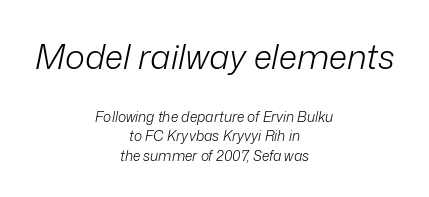
Q: Is the text bold? A: No.
Q: Is the text italic (slanted)? A: Yes, it leans right by about 12 degrees.
Q: Is the text underlined? A: No.
Q: How is the paragraph aligned? A: Centered.
Q: Is the spacing between letters normal or unusually wide? A: Normal.
Q: Is the spacing between lines tight, normal or loose? A: Normal.
Q: Which block of text is set in a larger size, the first (top) or the second (bottom)? A: The first (top) one.
Q: Width (condensed, normal, or wide)? A: Normal.
Q: Stroke contrast? A: Low.
Q: x-height? A: Medium.
Q: Monospaced? A: No.
